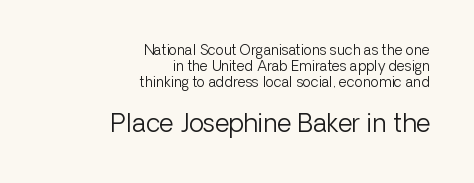
Q: Is the text bold? A: No.
Q: Is the text italic (slanted)? A: No, it is upright.
Q: Is the text underlined? A: No.
Q: How is the paragraph aligned? A: Right-aligned.
Q: Is the spacing between letters normal or unusually wide? A: Normal.
Q: Which block of text is set in a larger size, the first (top) or the second (bottom)? A: The second (bottom) one.
